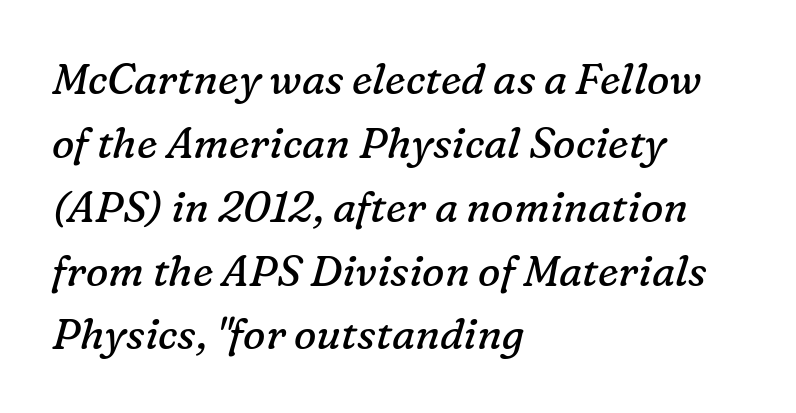
Q: Is the text bold? A: No.
Q: Is the text italic (slanted)? A: Yes, it leans right by about 16 degrees.
Q: Is the typeface a serif or a sans-serif typeface? A: Serif.
Q: Is the text underlined? A: No.
Q: How is the paragraph aligned? A: Left-aligned.
Q: Is the spacing between letters normal or unusually wide? A: Normal.
Q: Is the spacing between lines tight, normal or loose? A: Normal.
Q: Width (condensed, normal, or wide)? A: Normal.
Q: Stroke contrast? A: Low.
Q: x-height? A: Medium.
Q: Monospaced? A: No.
